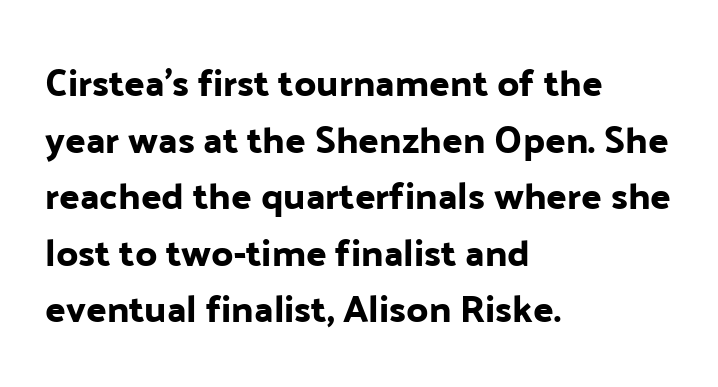
Q: Is the text italic (slanted)? A: No, it is upright.
Q: Is the typeface a serif or a sans-serif typeface? A: Sans-serif.
Q: Is the text underlined? A: No.
Q: How is the paragraph aligned? A: Left-aligned.
Q: Is the spacing between letters normal or unusually wide? A: Normal.
Q: Is the spacing between lines tight, normal or loose? A: Normal.
Q: Width (condensed, normal, or wide)? A: Normal.
Q: Stroke contrast? A: Low.
Q: x-height? A: Medium.
Q: Monospaced? A: No.
